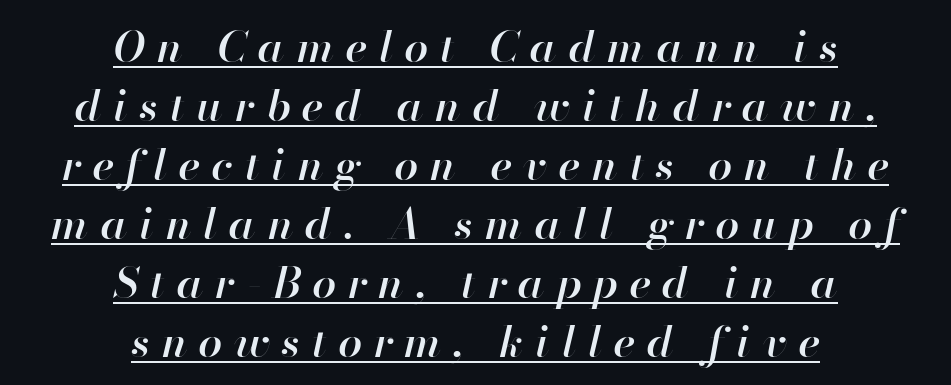
Q: Is the text bold? A: Semi-bold.
Q: Is the text italic (slanted)? A: Yes, it leans right by about 13 degrees.
Q: Is the text underlined? A: Yes.
Q: How is the paragraph aligned? A: Centered.
Q: Is the spacing between letters normal or unusually wide? A: Unusually wide.
Q: Is the spacing between lines tight, normal or loose? A: Normal.
Q: Width (condensed, normal, or wide)? A: Normal.
Q: Stroke contrast? A: High.
Q: x-height? A: Small.
Q: Monospaced? A: No.
